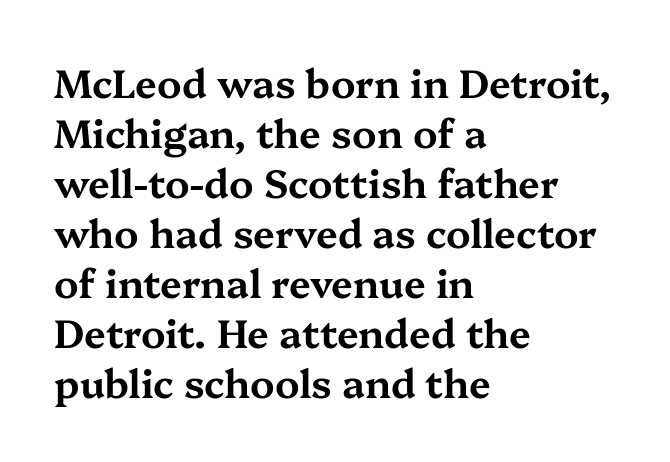
Q: Is the text italic (slanted)? A: No, it is upright.
Q: Is the typeface a serif or a sans-serif typeface? A: Serif.
Q: Is the text underlined? A: No.
Q: How is the paragraph aligned? A: Left-aligned.
Q: Is the spacing between letters normal or unusually wide? A: Normal.
Q: Is the spacing between lines tight, normal or loose? A: Normal.
Q: Width (condensed, normal, or wide)? A: Wide.
Q: Stroke contrast? A: Medium.
Q: x-height? A: Medium.
Q: Monospaced? A: No.
